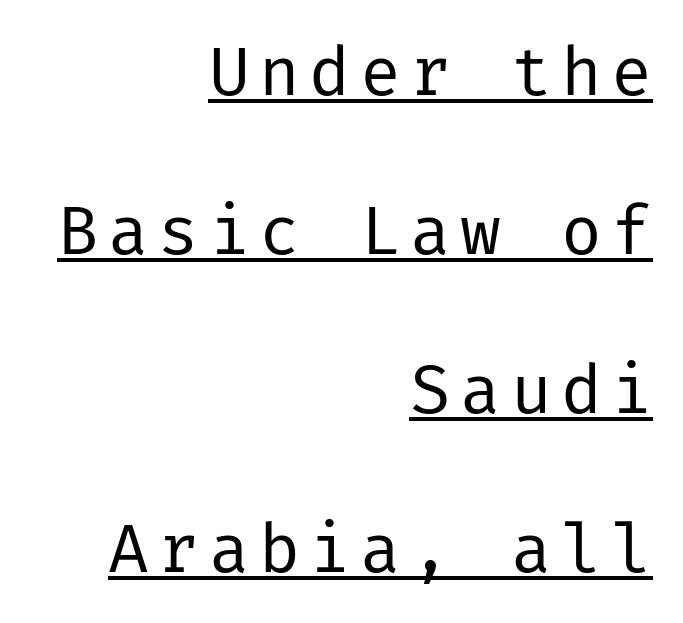
{"serif": "no", "italic": "no", "bold": "no", "weight": "regular", "width": "normal", "stroke_contrast": "low", "x_height": "medium", "underline": "yes", "align": "right", "line_spacing": "loose", "line_spacing_ratio": 2.34, "glyph_px": 68}
